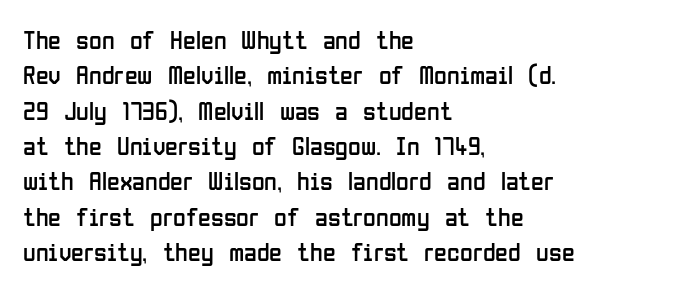
{"italic": "no", "bold": "no", "underline": "no", "align": "left", "line_spacing": "normal", "line_spacing_ratio": 1.36, "letter_spacing": "normal", "letter_spacing_em": 0.0, "glyph_px": 26}
